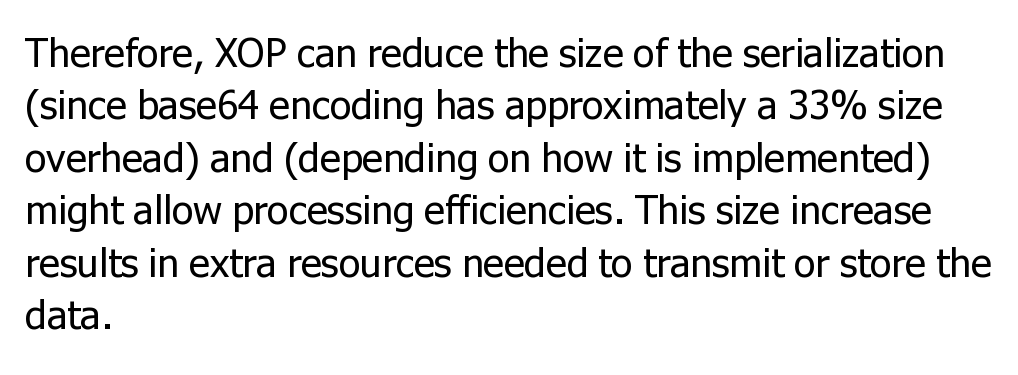
The image shows 40 px regular-weight sans-serif type, upright; set left-aligned, normal line spacing (1.31x), normal letter spacing, not underlined; low stroke contrast and a medium x-height.
